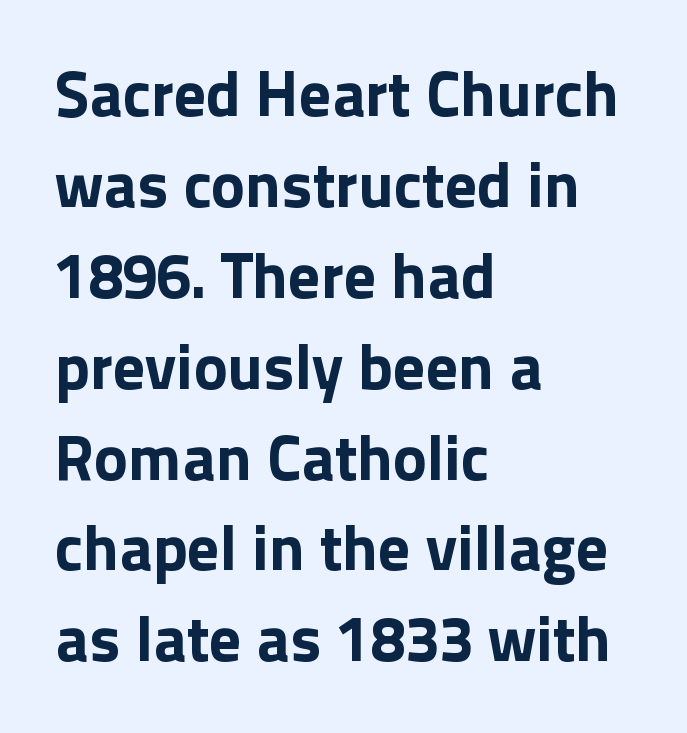
Italic: no, the glyphs are upright roman. Reading down the column, the eye jumps a familiar distance to each next line. Stroke terminals: plain, sans-serif. Teacher's note: observe the even left margin — that is flush-left alignment.
